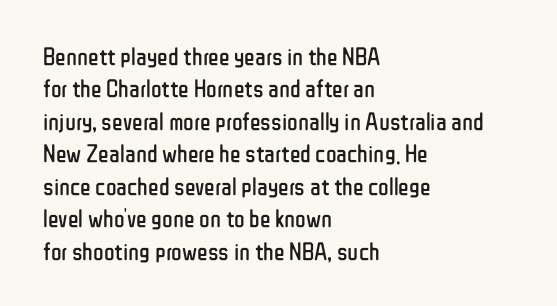
The image shows 25 px text type, upright; set left-aligned, normal line spacing (1.3x), normal letter spacing, not underlined.
